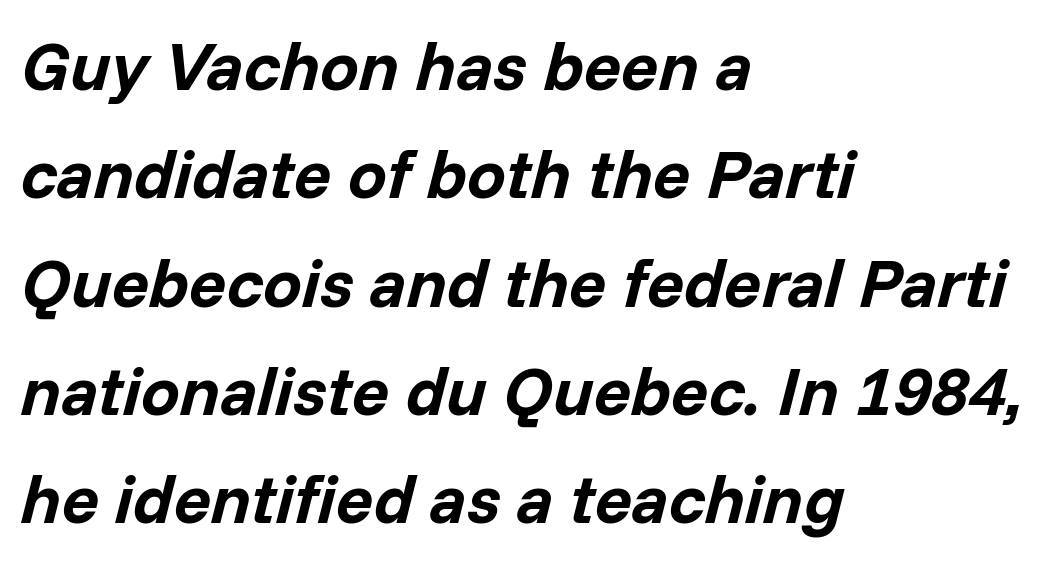
In terms of leading, this rendering sits right in the middle. Each letter keeps its own natural width here, so spacing adapts to shape. Line beginnings align vertically; line endings do not. No extra tracking has been applied to these lines. Stroke thickness is high; the sample reads as a true bold.
